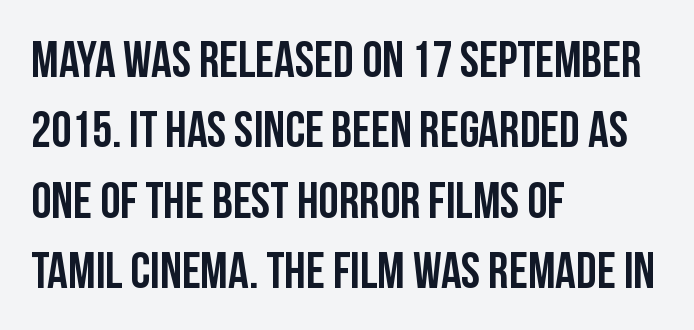
Q: Is the text italic (slanted)? A: No, it is upright.
Q: Is the typeface a serif or a sans-serif typeface? A: Sans-serif.
Q: Is the text underlined? A: No.
Q: How is the paragraph aligned? A: Left-aligned.
Q: Is the spacing between letters normal or unusually wide? A: Normal.
Q: Is the spacing between lines tight, normal or loose? A: Normal.
Q: Width (condensed, normal, or wide)? A: Condensed.
Q: Stroke contrast? A: Low.
Q: x-height? A: Large.
Q: Monospaced? A: No.
